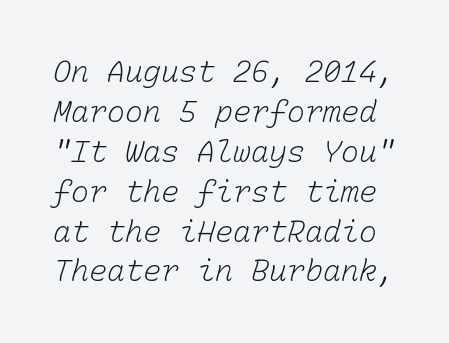
{"bold": "no", "weight": "light", "width": "normal", "stroke_contrast": "low", "x_height": "medium", "monospaced": "yes", "underline": "no", "line_spacing": "normal", "line_spacing_ratio": 1.33, "letter_spacing": "normal", "letter_spacing_em": 0.0, "glyph_px": 30}
